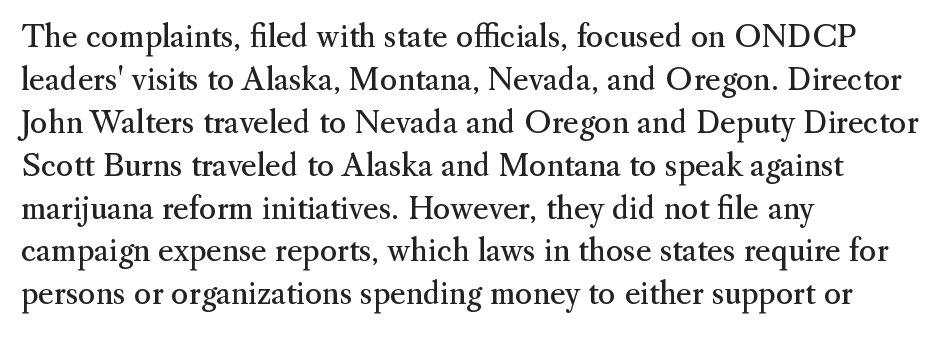
The image shows 30 px regular-weight serif type, upright; set left-aligned, normal line spacing (1.43x), normal letter spacing, not underlined; medium stroke contrast and a small x-height.
